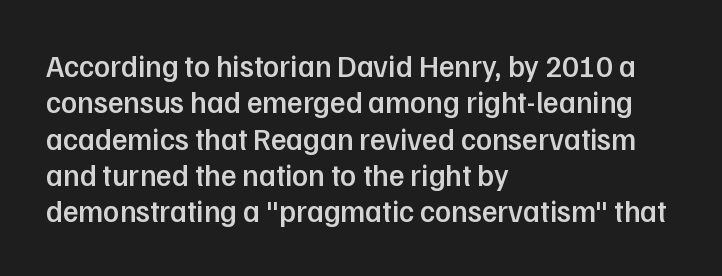
The image shows 30 px semibold sans-serif type, upright; set left-aligned, line spacing 1.21x, normal letter spacing, not underlined; low stroke contrast and a medium x-height.
